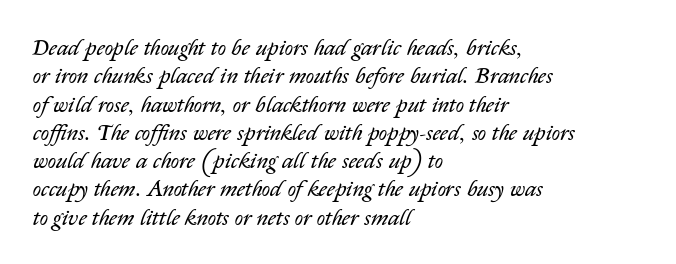
{"italic": "yes", "lean": "right", "slant_degrees": 14, "bold": "no", "underline": "no", "align": "left", "line_spacing_ratio": 1.23, "letter_spacing": "normal", "letter_spacing_em": 0.0, "glyph_px": 23}
